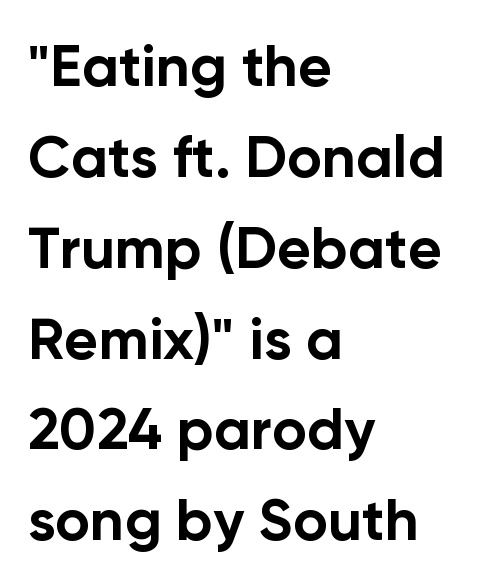
How are the letters spaced? Ordinarily, with no added tracking. The lettering holds an erect, upright posture throughout. Bold? Absolutely — the strokes are thick and heavy. Any mark beneath the type? The region is blank. The lines in this sample share a left origin and differ only in where they stop. A typesetter would label this face a sans.
